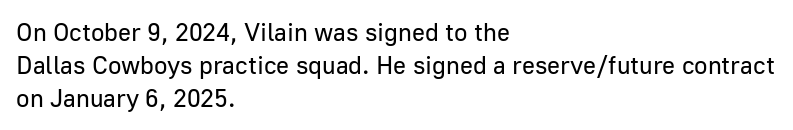
These lines sit exactly where default settings would place them. Decoration check: the copy has no underline. The typeface has the unassuming heft of standard copy or less. Horizontal alignment here is leftward, the default for most running prose.
